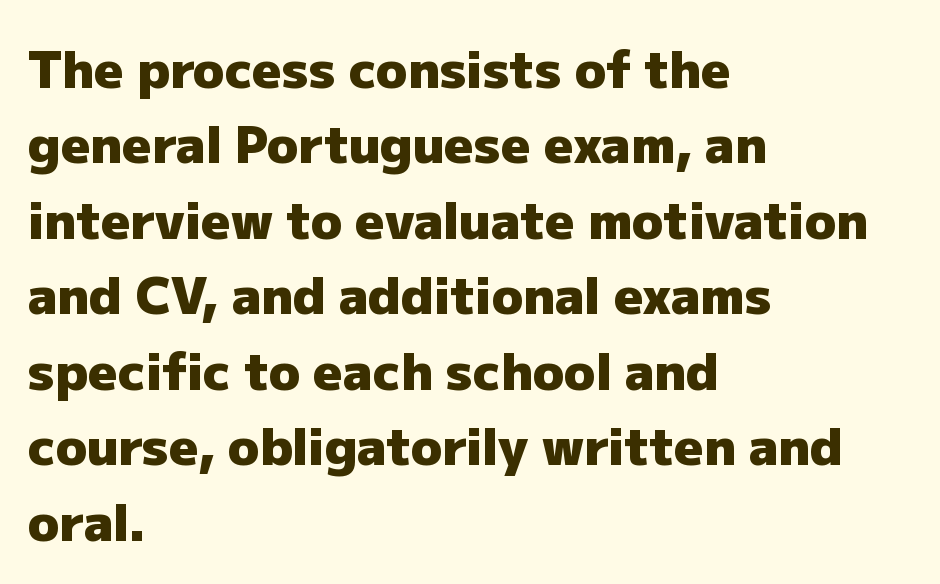
{"serif": "no", "italic": "no", "bold": "yes", "weight": "heavy", "width": "normal", "stroke_contrast": "low", "x_height": "medium", "monospaced": "no", "underline": "no", "align": "left", "line_spacing": "normal", "line_spacing_ratio": 1.48, "letter_spacing": "normal", "letter_spacing_em": 0.0, "glyph_px": 51}
